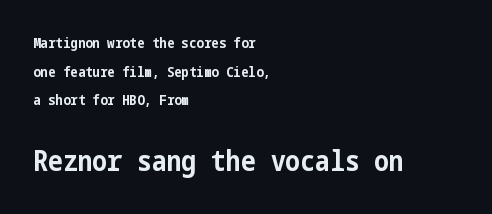
The image shows 28 px bold, condensed sans-serif type, upright; set left-aligned, loose line spacing (2.04x), normal letter spacing, not underlined; the second (bottom) block is 2.0x larger; low stroke contrast and a medium x-height.
